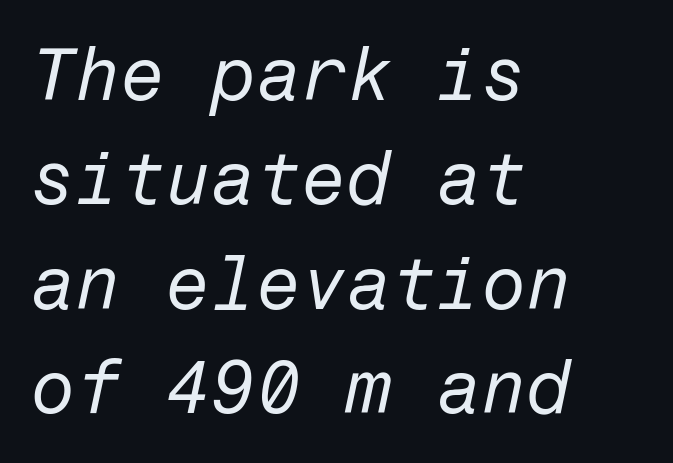
The image shows 73 px regular-weight type, italic (leaning right); set left-aligned, normal line spacing (1.43x), normal letter spacing, not underlined; low stroke contrast and a medium x-height.
